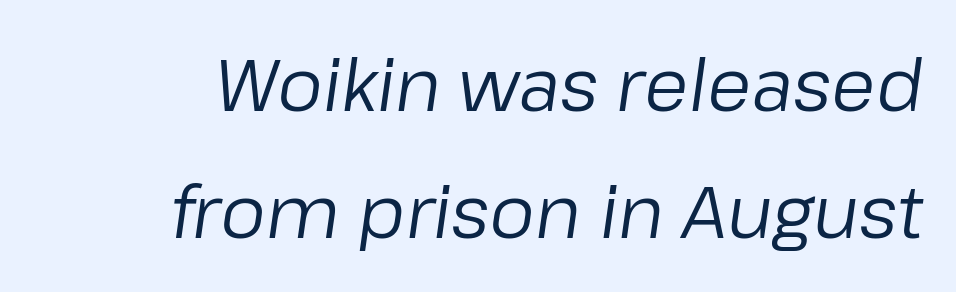
Is this a fixed-width face? No — the glyphs have proportional, varying widths. A bare baseline throughout the passage. Honestly, the letter spacing is just normal — you wouldn't notice it. Each stroke keeps to a modest, everyday thickness or less.
